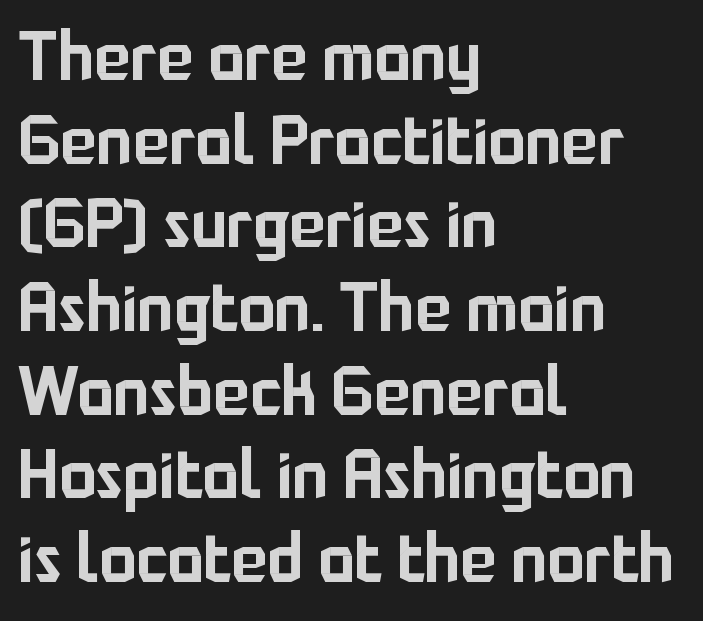
The image shows 68 px sans-serif type, upright; set left-aligned, line spacing 1.23x, normal letter spacing, not underlined; low stroke contrast and a medium x-height.
